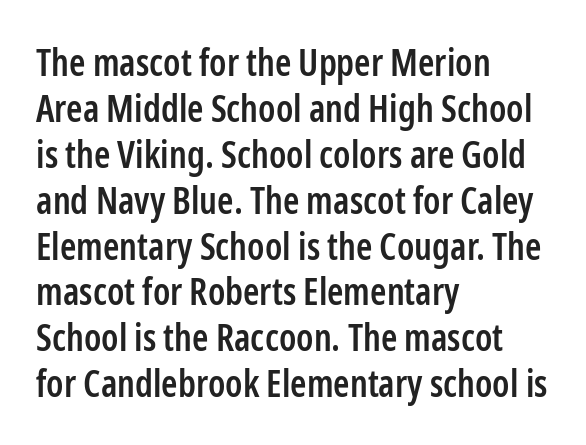
Each glyph is drawn with semibold strokes, heavier than normal yet not fully bold. Descenders are the only things crossing below the line. If you drew a line through each stem, it would be perfectly vertical. The face used here is proportionally spaced, like ordinary book or web type.
